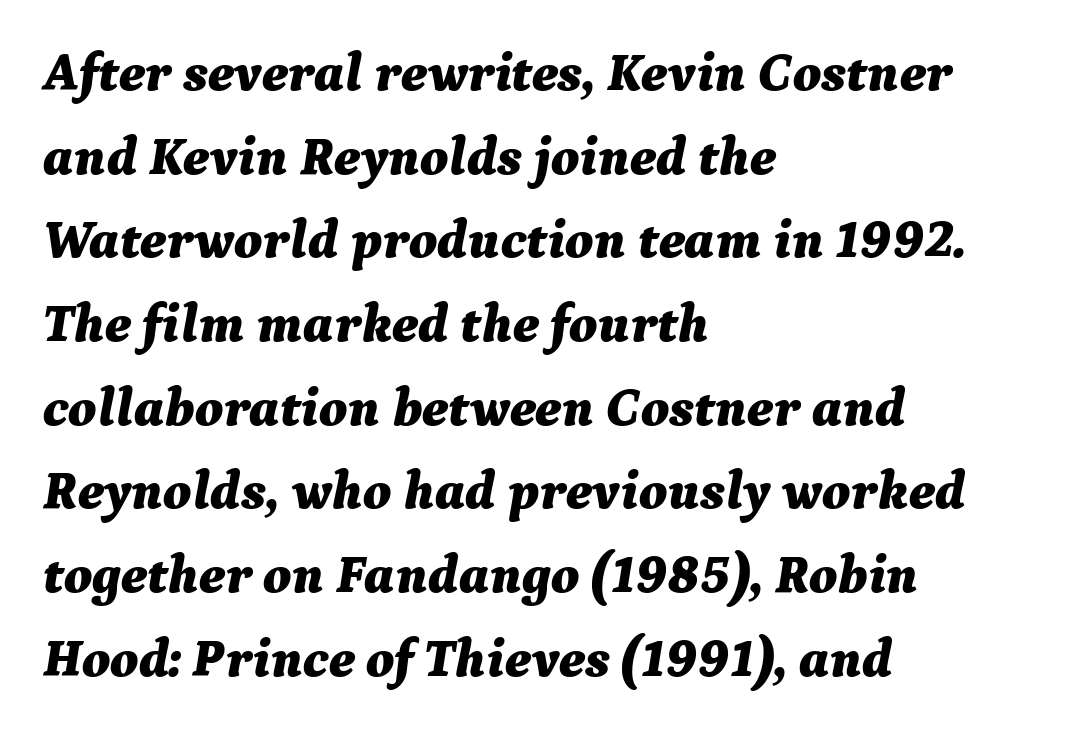
Q: Is the text bold? A: Yes.
Q: Is the text italic (slanted)? A: Yes, it leans right by about 9 degrees.
Q: Is the text underlined? A: No.
Q: How is the paragraph aligned? A: Left-aligned.
Q: Is the spacing between letters normal or unusually wide? A: Normal.
Q: Is the spacing between lines tight, normal or loose? A: Normal.
Q: Width (condensed, normal, or wide)? A: Normal.
Q: Stroke contrast? A: Medium.
Q: x-height? A: Medium.
Q: Monospaced? A: No.
